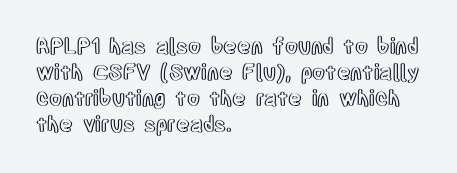
The typesetter chose a ragged-right arrangement here. The type sits square on the baseline with zero lean. There is no visible air inserted between adjacent glyphs. Has an underline been added? It has not.
